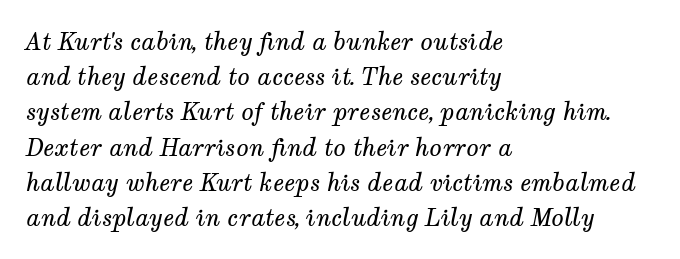
The image shows 23 px text type, italic (leaning right); set left-aligned, normal line spacing (1.53x), normal letter spacing, not underlined.
